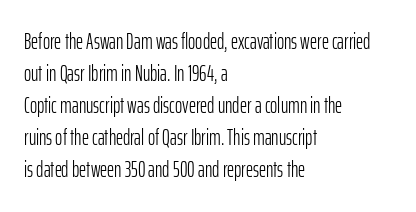
The image shows 22 px text type, upright; set left-aligned, normal line spacing (1.46x), normal letter spacing, not underlined.
